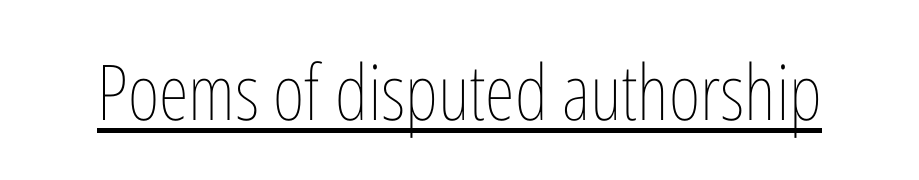
The rendered words wear a rule along their underside. Inter-character spacing is left at the font's built-in metrics. You could not count columns in this text — the font is proportionally spaced. The face looks like a standard text weight, possibly lighter.
